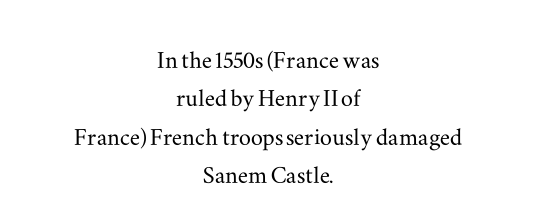
Every stem runs plumb, perpendicular to the baseline. A typesetter would call this proportional, since set widths differ per character. Normally led — the rows are evenly, conventionally spaced. Yep, those are serifs on the letters.
